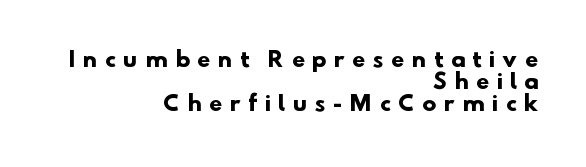
{"bold": "yes", "underline": "no", "align": "right", "line_spacing": "tight", "line_spacing_ratio": 1.04, "letter_spacing": "wide", "letter_spacing_em": 0.38, "glyph_px": 21}
